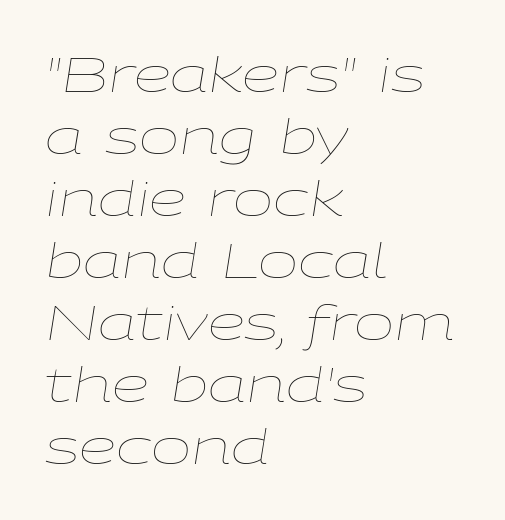
{"italic": "yes", "lean": "right", "slant_degrees": 9, "bold": "no", "weight": "thin", "width": "wide", "stroke_contrast": "low", "x_height": "medium", "monospaced": "no", "underline": "no", "align": "left", "line_spacing": "normal", "line_spacing_ratio": 1.29, "letter_spacing": "normal", "letter_spacing_em": 0.0, "glyph_px": 48}
